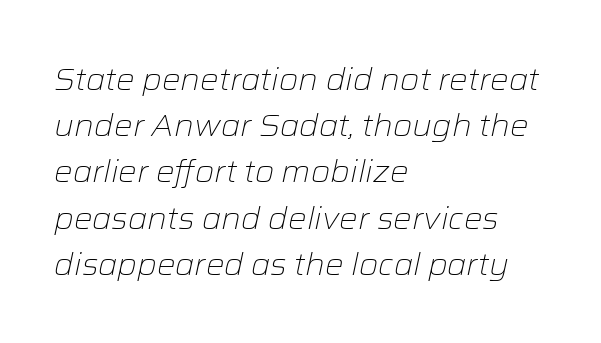
{"italic": "yes", "lean": "right", "slant_degrees": 12, "bold": "no", "weight": "light", "width": "normal", "stroke_contrast": "low", "x_height": "medium", "monospaced": "no", "underline": "no", "align": "left", "line_spacing": "normal", "line_spacing_ratio": 1.49, "letter_spacing": "normal", "letter_spacing_em": 0.0, "glyph_px": 31}
